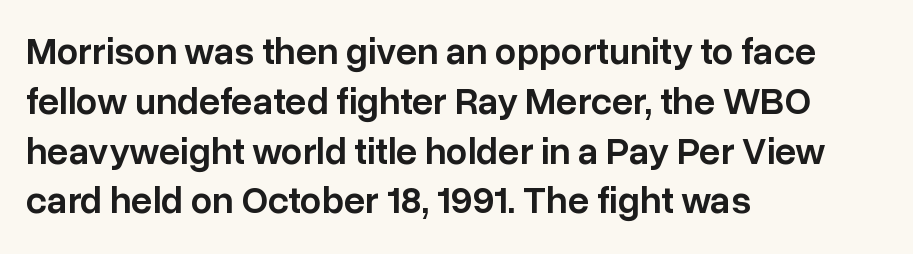
Do the letters lean? They stand straight. Moderately thickened strokes mark this as semibold type. This is sans-serif lettering, the kind often seen on screens and signage. The paragraph shown leans on its left margin. Here the designer chose a conventional face with non-uniform glyph widths. This block has exactly the height ordinary leading produces.
